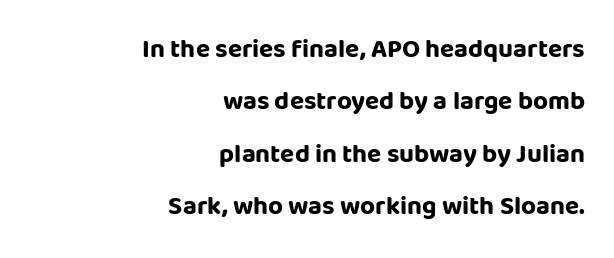
The image shows 26 px bold type, upright; set right-aligned, loose line spacing (2.01x), normal letter spacing, not underlined.
